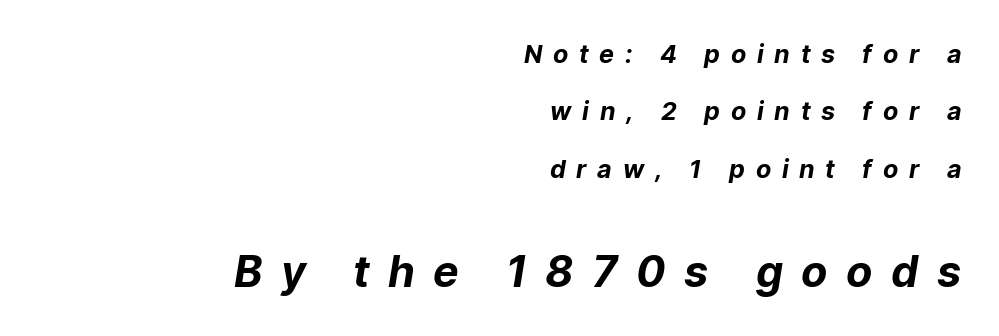
Q: Is the text bold? A: Yes.
Q: Is the typeface a serif or a sans-serif typeface? A: Sans-serif.
Q: Is the text underlined? A: No.
Q: How is the paragraph aligned? A: Right-aligned.
Q: Is the spacing between letters normal or unusually wide? A: Unusually wide.
Q: Is the spacing between lines tight, normal or loose? A: Loose.
Q: Which block of text is set in a larger size, the first (top) or the second (bottom)? A: The second (bottom) one.
Q: Width (condensed, normal, or wide)? A: Normal.
Q: Stroke contrast? A: Low.
Q: x-height? A: Medium.
Q: Monospaced? A: No.
